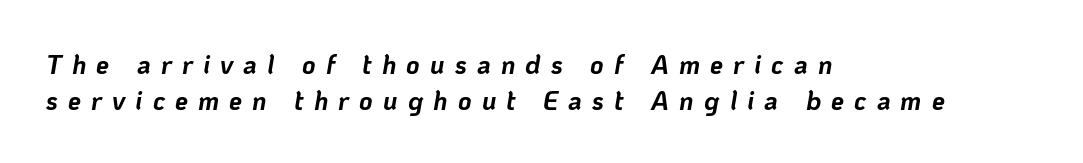
The image shows 26 px bold type, italic (leaning right); set left-aligned, normal line spacing (1.38x), unusually wide letter spacing (+0.39 em), not underlined.
